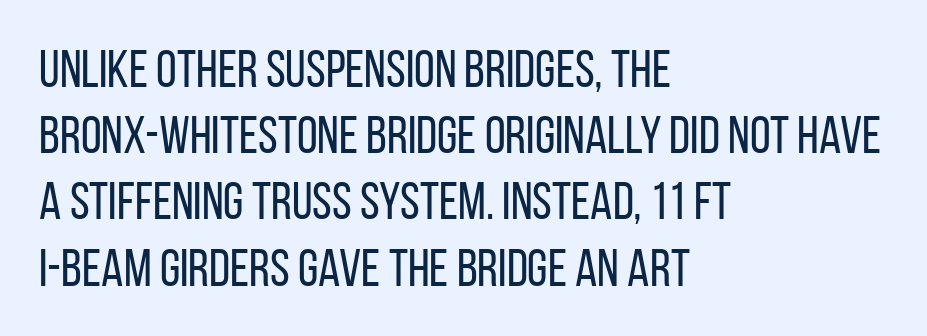
{"serif": "no", "italic": "no", "bold": "no", "weight": "regular", "width": "condensed", "stroke_contrast": "low", "x_height": "large", "monospaced": "no", "underline": "no", "align": "left", "line_spacing": "normal", "line_spacing_ratio": 1.25, "letter_spacing": "normal", "letter_spacing_em": 0.0, "glyph_px": 53}
